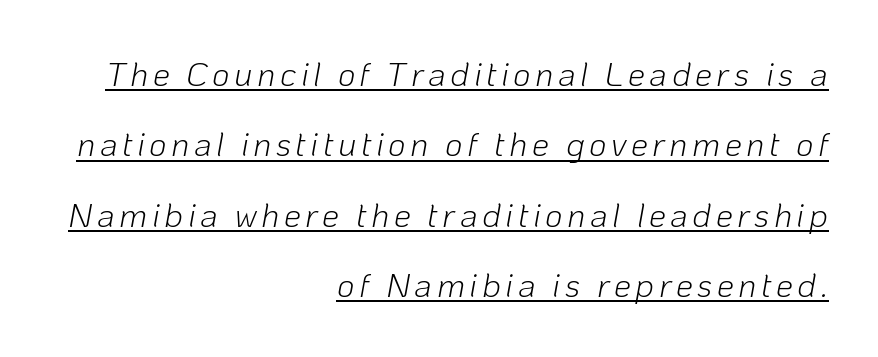
In CSS terms this would be text-align: right. The lines are spread far apart with generous leading. Posture: slanted. This reads as an unemphasized weight, regular at the heaviest. The lettering is marked with a stroke running underneath it.
